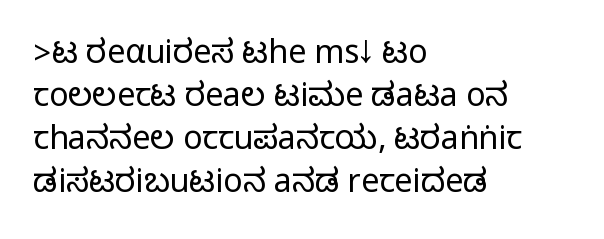
Has an underline been added? It has not. The gaps between neighbouring characters are ordinary and unremarkable. Nothing sits at the stroke ends, so this counts as sans-serif. Think of a printed novel: that variable character pitch is what you see here.
